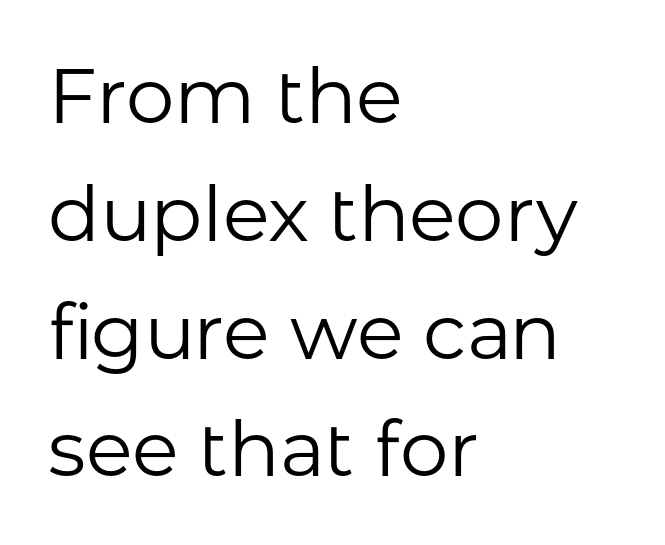
To sum up the face: it is a sans, with no serifs. Unmarked baselines from the first word to the last. The gaps between neighbouring characters are ordinary and unremarkable. On a weight scale, this lands at 450 or below. The rows are spaced the way most documents space them.
